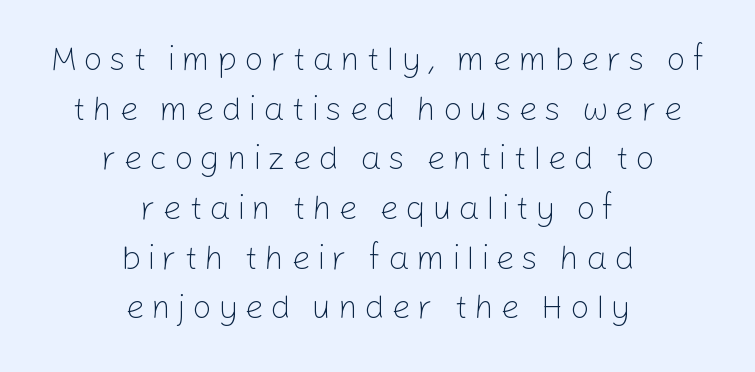
{"serif": "no", "italic": "no", "bold": "no", "weight": "light", "width": "normal", "stroke_contrast": "low", "x_height": "medium", "monospaced": "no", "underline": "no", "align": "center", "line_spacing": "normal", "line_spacing_ratio": 1.46, "glyph_px": 34}
